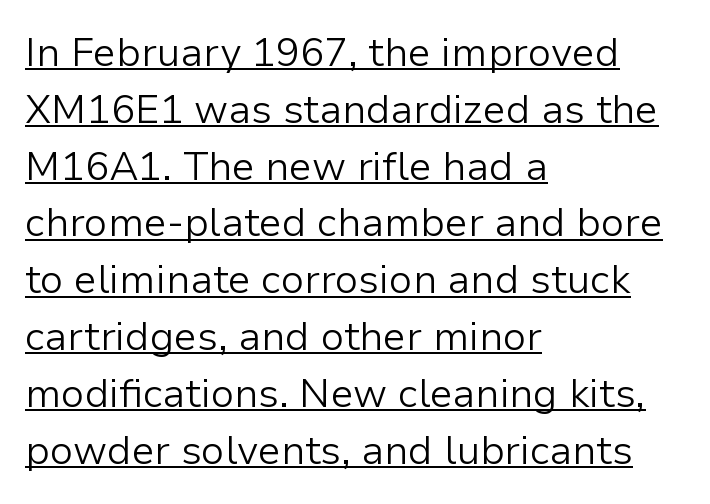
The face used here is rendered with its standard letterfit. The type sits square on the baseline with zero lean. Each new line begins a customary step beneath the previous one. Each letter keeps its own natural width here, so spacing adapts to shape. Line beginnings align vertically; line endings do not. The lettering is marked with a stroke running underneath it.
